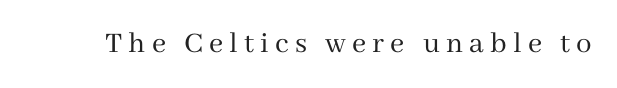
The image shows 31 px regular-weight serif type, upright; set unusually wide letter spacing (+0.2 em), not underlined; medium stroke contrast and a medium x-height.
